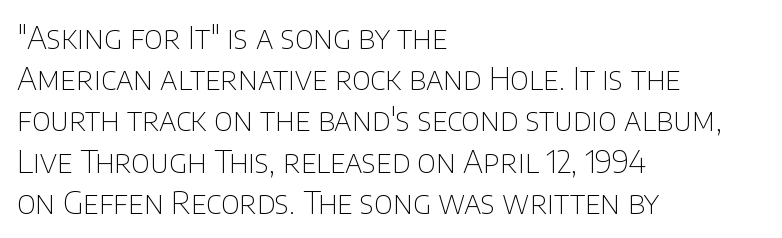
Q: Is the text bold? A: No.
Q: Is the text italic (slanted)? A: No, it is upright.
Q: Is the typeface a serif or a sans-serif typeface? A: Sans-serif.
Q: Is the text underlined? A: No.
Q: How is the paragraph aligned? A: Left-aligned.
Q: Is the spacing between letters normal or unusually wide? A: Normal.
Q: Is the spacing between lines tight, normal or loose? A: Normal.
Q: Width (condensed, normal, or wide)? A: Normal.
Q: Stroke contrast? A: Low.
Q: x-height? A: Large.
Q: Monospaced? A: No.
